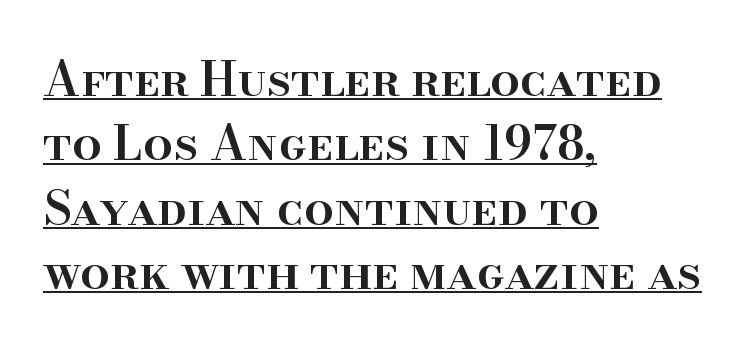
{"serif": "yes", "italic": "no", "bold": "semi", "weight": "semibold", "width": "normal", "stroke_contrast": "high", "x_height": "small", "monospaced": "no", "underline": "yes", "align": "left", "line_spacing": "normal", "line_spacing_ratio": 1.37, "letter_spacing": "normal", "letter_spacing_em": 0.0, "glyph_px": 47}
